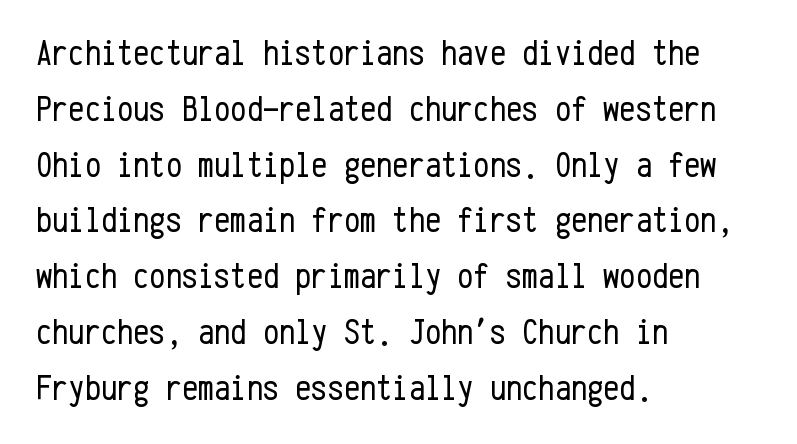
The image shows 36 px regular-weight, condensed sans-serif type, upright, monospaced; set left-aligned, normal line spacing (1.55x), normal letter spacing, not underlined; low stroke contrast and a medium x-height.
